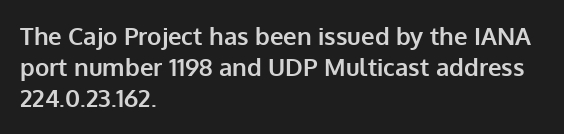
The image shows 24 px bold type, upright; set left-aligned, normal line spacing (1.3x), normal letter spacing, not underlined.
